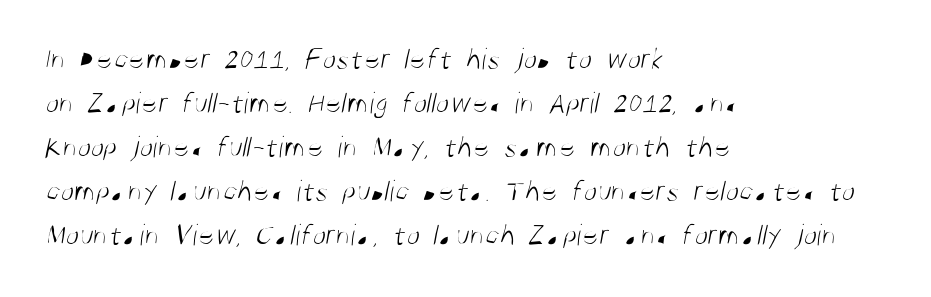
Q: Is the text bold? A: No.
Q: Is the typeface a serif or a sans-serif typeface? A: Sans-serif.
Q: Is the text underlined? A: No.
Q: How is the paragraph aligned? A: Left-aligned.
Q: Is the spacing between letters normal or unusually wide? A: Normal.
Q: Is the spacing between lines tight, normal or loose? A: Normal.
Q: Width (condensed, normal, or wide)? A: Condensed.
Q: Stroke contrast? A: Medium.
Q: x-height? A: Large.
Q: Monospaced? A: No.
